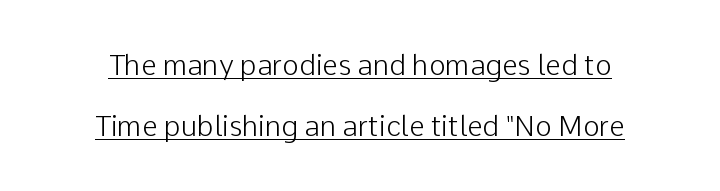
{"serif": "no", "italic": "no", "bold": "no", "weight": "light", "width": "normal", "stroke_contrast": "low", "x_height": "medium", "monospaced": "no", "underline": "yes", "align": "center", "line_spacing": "loose", "line_spacing_ratio": 2.17, "letter_spacing": "normal", "letter_spacing_em": 0.0, "glyph_px": 28}
